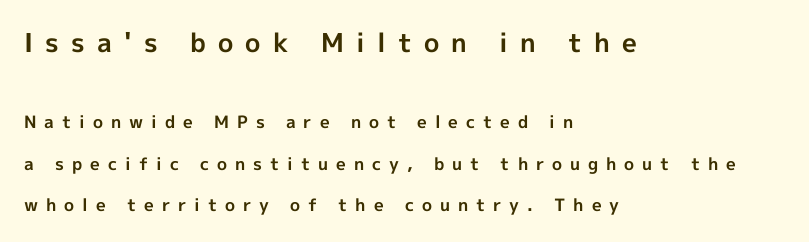
The image shows 26 px bold type, upright; set left-aligned, loose line spacing (2.46x), unusually wide letter spacing (+0.47 em), not underlined; the first (top) block is 1.53x larger.
